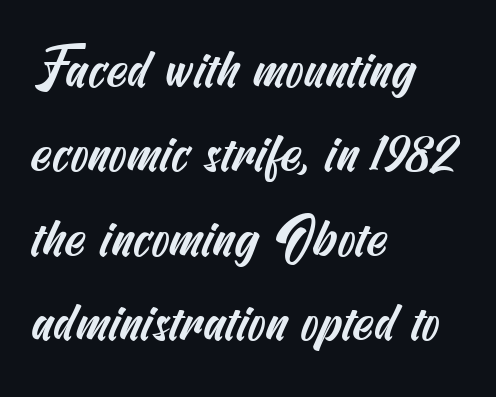
The image shows 53 px condensed sans-serif type; set left-aligned, normal line spacing (1.59x), normal letter spacing, not underlined; medium stroke contrast and a small x-height.
